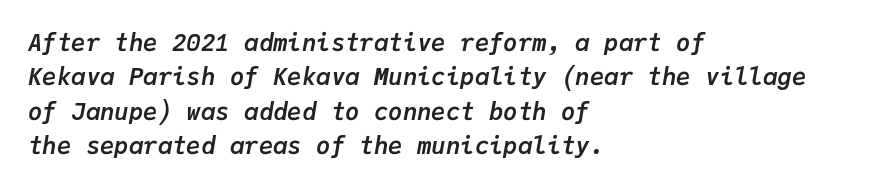
Left-aligned paragraph, ragged on the right. Tracking value appears to be zero — textbook default spacing. The space between consecutive lines is moderate. The area under the type is left untouched. Rendered with sloped, italic letterforms.
